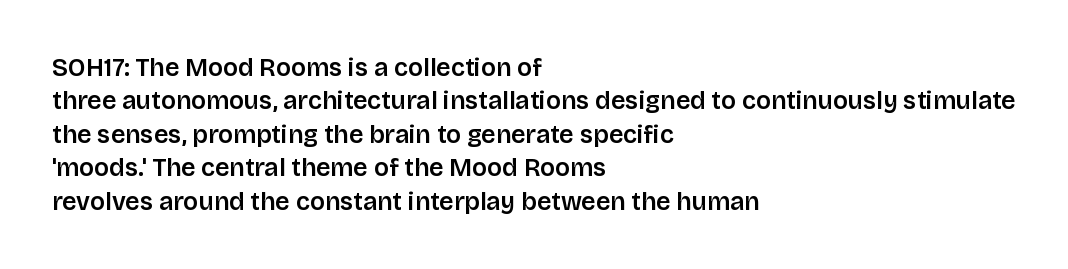
The image shows 25 px text type, upright; set left-aligned, normal line spacing (1.34x), normal letter spacing, not underlined.
